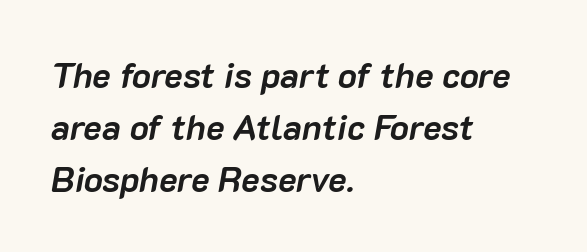
The lines in this sample share a left origin and differ only in where they stop. Each row of text sits above clean, open space. Vertically, the passage feels balanced, rows spaced as you'd expect. This is heavy type, rendered in bold. How are the letters spaced? Ordinarily, with no added tracking.
